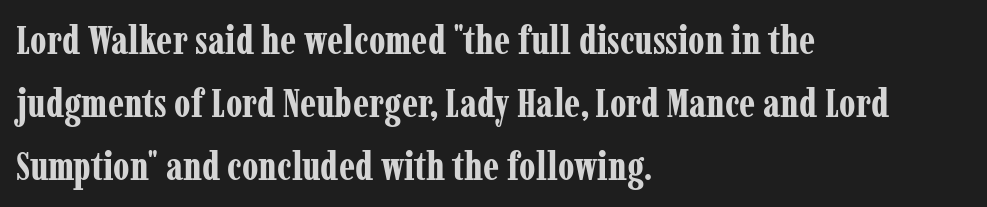
The image shows 40 px bold, condensed serif type, upright; set left-aligned, normal line spacing (1.58x), normal letter spacing, not underlined; low stroke contrast and a medium x-height.
